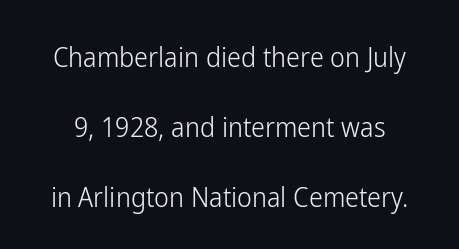
The image shows 28 px light, condensed sans-serif type, upright; set loose line spacing (2.5x), normal letter spacing, not underlined; low stroke contrast and a medium x-height.
